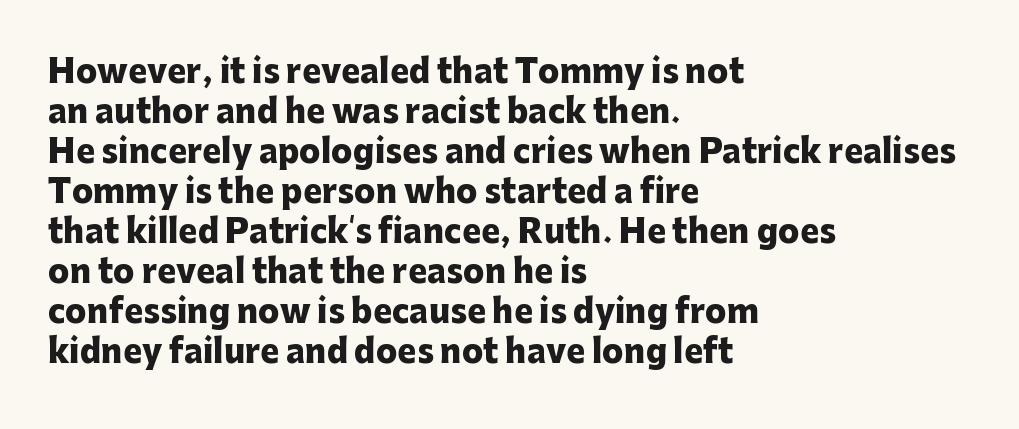
{"serif": "no", "italic": "no", "bold": "yes", "weight": "heavy", "width": "normal", "stroke_contrast": "low", "x_height": "medium", "monospaced": "no", "underline": "no", "align": "left", "line_spacing": "normal", "line_spacing_ratio": 1.25, "letter_spacing": "normal", "letter_spacing_em": 0.0, "glyph_px": 32}
